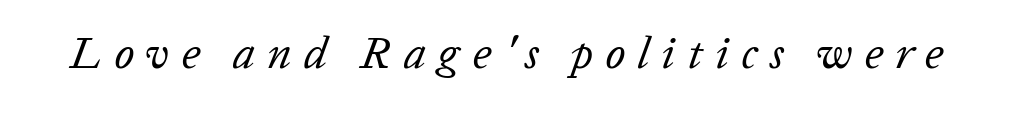
The image shows 45 px regular-weight type, italic (leaning right); set unusually wide letter spacing (+0.27 em), not underlined; low stroke contrast and a medium x-height.
